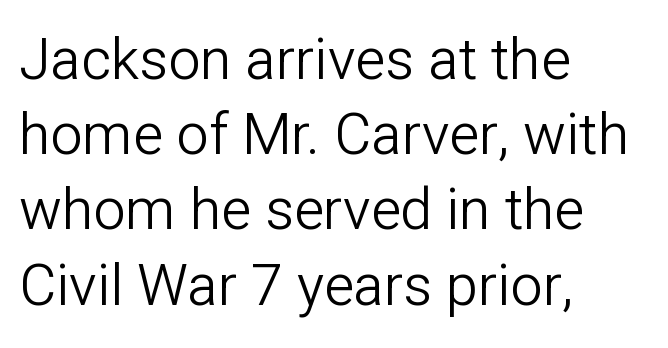
The image shows 57 px light sans-serif type, upright; set left-aligned, normal line spacing (1.32x), normal letter spacing, not underlined; low stroke contrast and a medium x-height.
